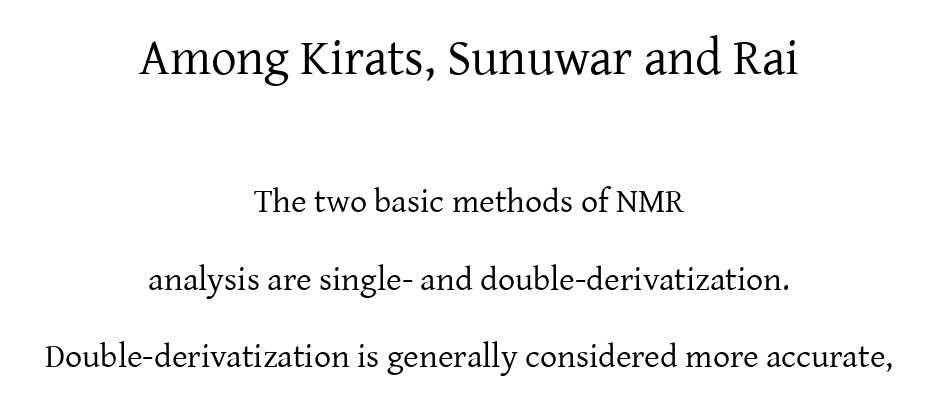
Of the two passages, the one on top uses the larger point size. The characters display serif detailing at their extremities. Beneath every word, the page is bare. Is there any slant? The stems are plumb. The line-height multiplier appears high, well above default. Heft: none added — not bold.
